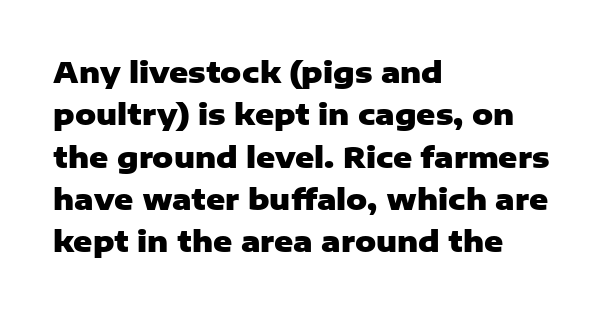
{"serif": "no", "italic": "no", "bold": "yes", "weight": "heavy", "width": "normal", "stroke_contrast": "low", "x_height": "medium", "monospaced": "no", "underline": "no", "align": "left", "line_spacing": "normal", "line_spacing_ratio": 1.46, "letter_spacing": "normal", "letter_spacing_em": 0.0, "glyph_px": 29}
